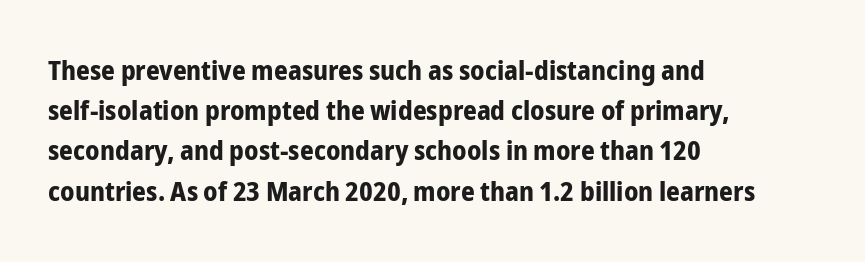
The image shows 27 px bold type, upright; set left-aligned, normal line spacing (1.49x), normal letter spacing, not underlined.
